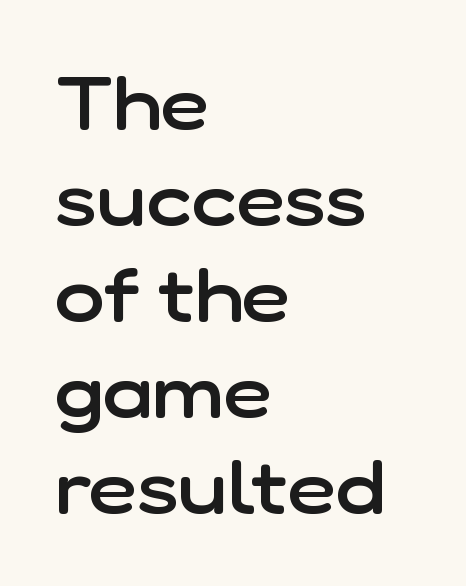
Q: Is the text bold? A: Semi-bold.
Q: Is the text italic (slanted)? A: No, it is upright.
Q: Is the typeface a serif or a sans-serif typeface? A: Sans-serif.
Q: Is the text underlined? A: No.
Q: How is the paragraph aligned? A: Left-aligned.
Q: Is the spacing between letters normal or unusually wide? A: Normal.
Q: Is the spacing between lines tight, normal or loose? A: Normal.
Q: Width (condensed, normal, or wide)? A: Normal.
Q: Stroke contrast? A: Low.
Q: x-height? A: Medium.
Q: Monospaced? A: No.
